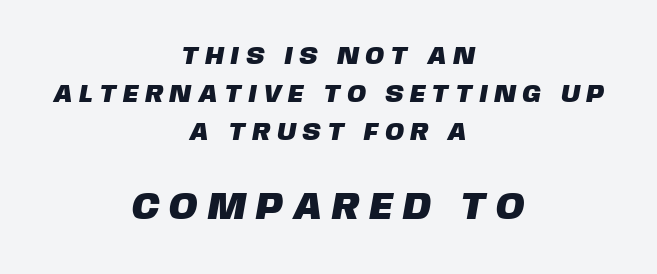
The image shows 38 px sans-serif type; set centered, normal line spacing (1.52x), unusually wide letter spacing (+0.31 em), not underlined; the second (bottom) block is 1.52x larger; low stroke contrast and a large x-height.
